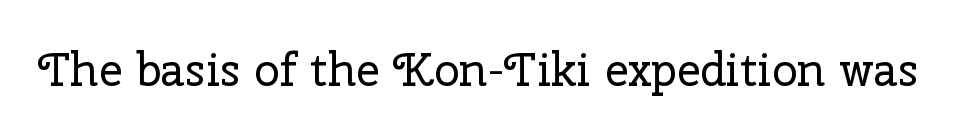
The image shows 46 px regular-weight serif type, upright; set normal letter spacing, not underlined; low stroke contrast and a medium x-height.
